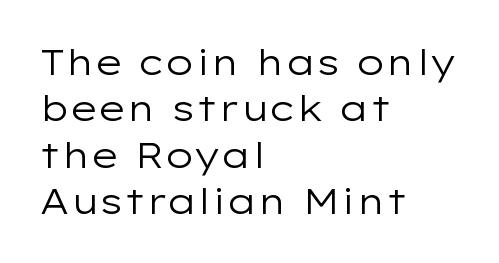
{"serif": "no", "italic": "no", "bold": "no", "weight": "regular", "width": "wide", "stroke_contrast": "low", "x_height": "medium", "monospaced": "no", "underline": "no", "align": "left", "line_spacing": "normal", "line_spacing_ratio": 1.29, "letter_spacing": "normal", "letter_spacing_em": 0.0, "glyph_px": 36}
